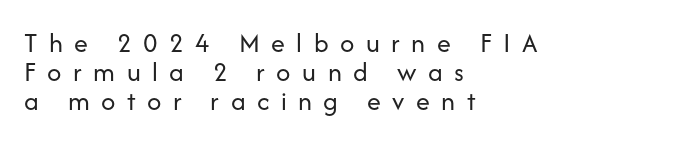
Horizontally, the lines are justified to the leading edge only. Any mark beneath the type? The region is blank. Each letter keeps its own natural width here, so spacing adapts to shape. Tall strokes in this sample are plumb rather than angled. The letterforms stand isolated, each surrounded by extra space. Stem width sits at or under what a default text font uses.
